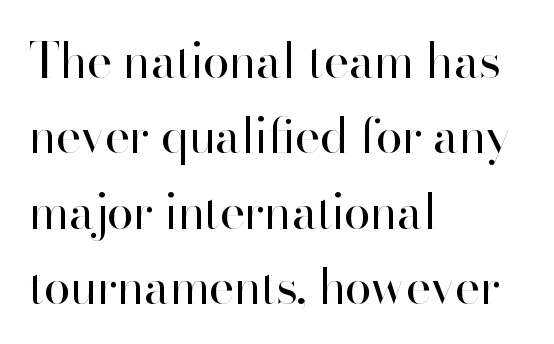
The image shows 49 px regular-weight sans-serif type, upright; set left-aligned, normal line spacing (1.54x), normal letter spacing, not underlined; high stroke contrast and a small x-height.
